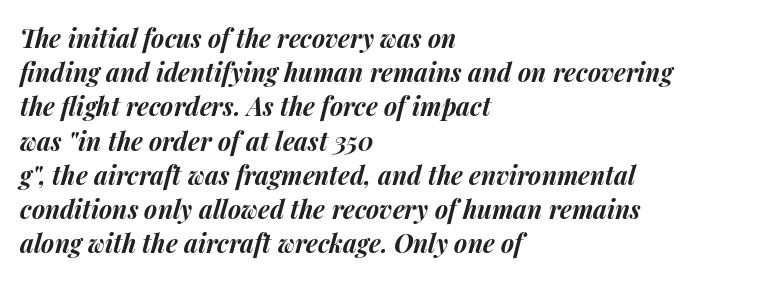
{"italic": "yes", "lean": "right", "slant_degrees": 14, "bold": "yes", "underline": "no", "align": "left", "line_spacing": "normal", "line_spacing_ratio": 1.37, "letter_spacing": "normal", "letter_spacing_em": 0.0, "glyph_px": 25}
